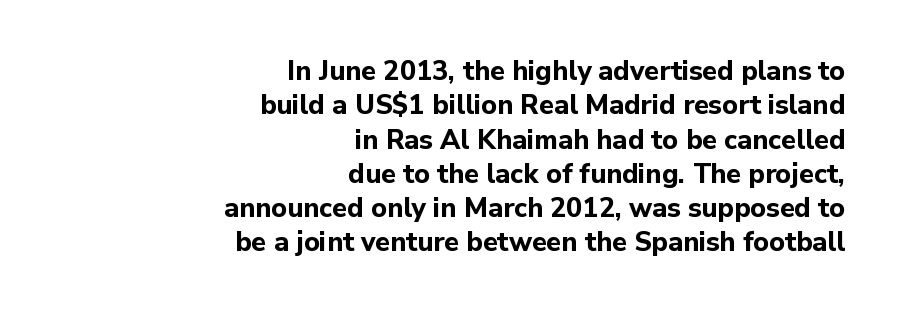
{"italic": "no", "bold": "yes", "underline": "no", "align": "right", "line_spacing": "normal", "line_spacing_ratio": 1.27, "letter_spacing": "normal", "letter_spacing_em": 0.0, "glyph_px": 27}
